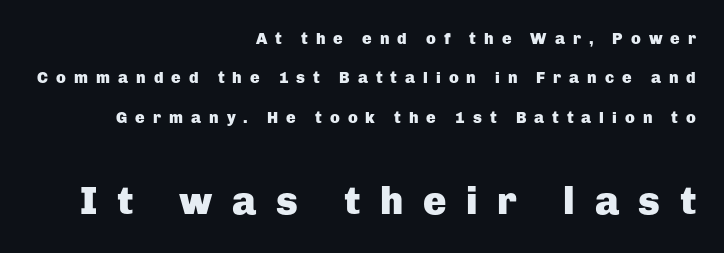
{"serif": "no", "italic": "no", "bold": "yes", "weight": "heavy", "width": "normal", "stroke_contrast": "low", "x_height": "medium", "monospaced": "no", "underline": "no", "align": "right", "line_spacing": "loose", "line_spacing_ratio": 2.46, "letter_spacing": "wide", "letter_spacing_em": 0.5, "larger_block": "second", "size_ratio": 2.44, "glyph_px": 39}
